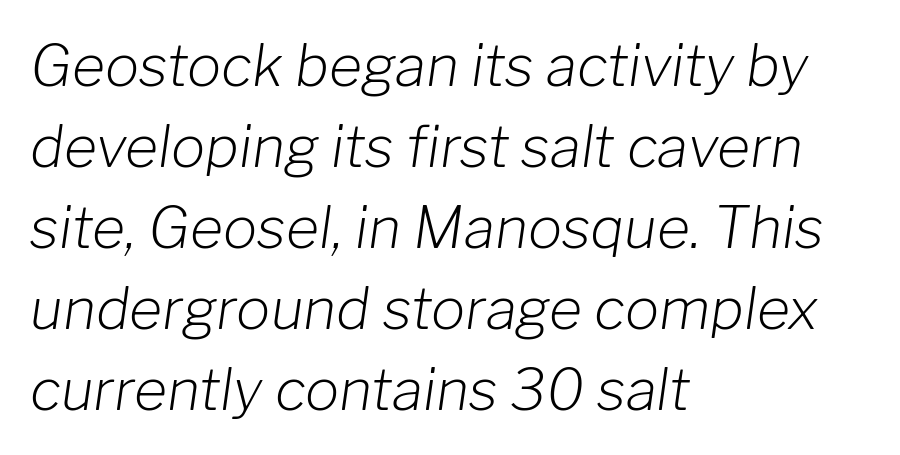
Q: Is the text bold? A: No.
Q: Is the text italic (slanted)? A: Yes, it leans right by about 8 degrees.
Q: Is the text underlined? A: No.
Q: How is the paragraph aligned? A: Left-aligned.
Q: Is the spacing between letters normal or unusually wide? A: Normal.
Q: Is the spacing between lines tight, normal or loose? A: Normal.
Q: Width (condensed, normal, or wide)? A: Normal.
Q: Stroke contrast? A: Low.
Q: x-height? A: Medium.
Q: Monospaced? A: No.
